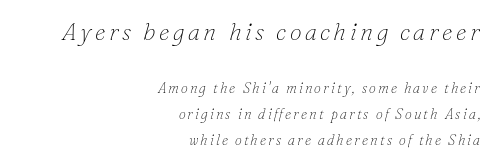
Q: Is the text bold? A: No.
Q: Is the text italic (slanted)? A: Yes, it leans right by about 16 degrees.
Q: Is the text underlined? A: No.
Q: How is the paragraph aligned? A: Right-aligned.
Q: Which block of text is set in a larger size, the first (top) or the second (bottom)? A: The first (top) one.
